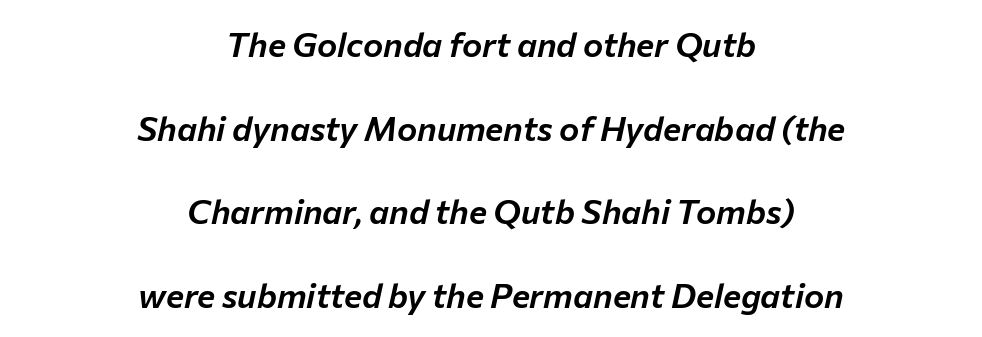
The area under the type is left untouched. The passage shown stacks its lines with a broad gap. Varying glyph widths throughout — classic text-font behaviour. Layout note: lines centered.
